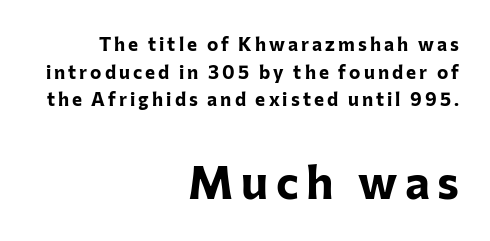
Q: Is the text bold? A: Yes.
Q: Is the text italic (slanted)? A: No, it is upright.
Q: Is the typeface a serif or a sans-serif typeface? A: Sans-serif.
Q: Is the text underlined? A: No.
Q: How is the paragraph aligned? A: Right-aligned.
Q: Is the spacing between lines tight, normal or loose? A: Normal.
Q: Which block of text is set in a larger size, the first (top) or the second (bottom)? A: The second (bottom) one.
Q: Width (condensed, normal, or wide)? A: Normal.
Q: Stroke contrast? A: Low.
Q: x-height? A: Medium.
Q: Monospaced? A: No.
